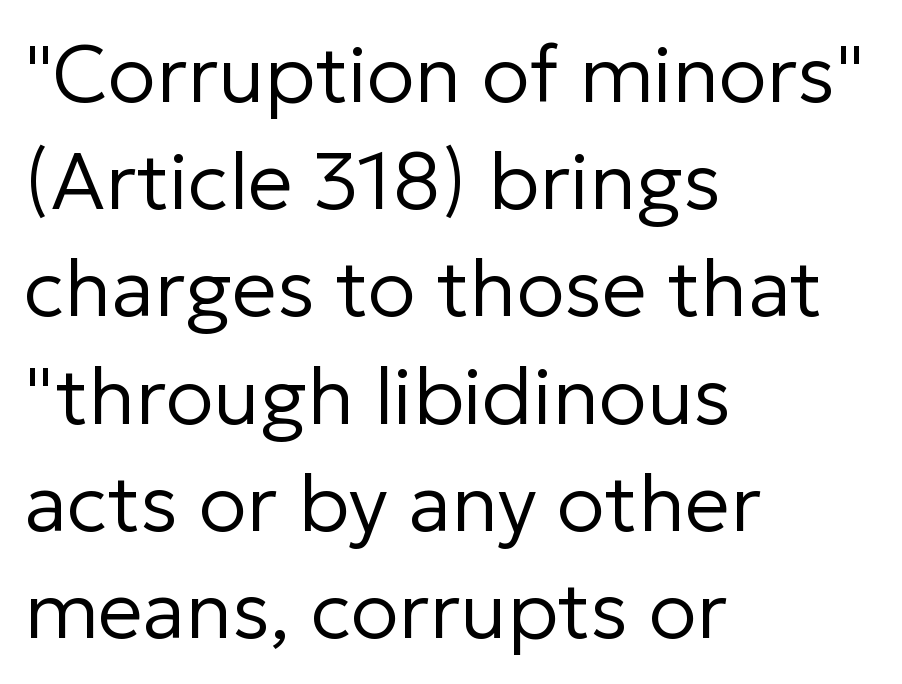
The space between consecutive lines is moderate. Line beginnings align vertically; line endings do not. Each letter keeps its own natural width here, so spacing adapts to shape. This is the regular roman posture of the typeface. Type style note: lacks serifs. No extra tracking has been applied to these lines.
